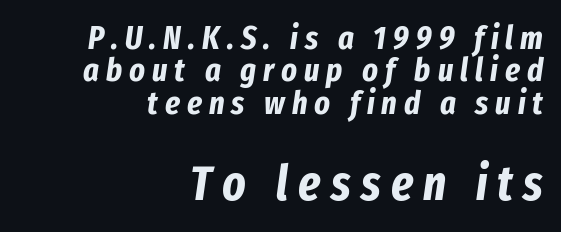
Q: Is the text bold? A: Yes.
Q: Is the text italic (slanted)? A: Yes, it leans right by about 8 degrees.
Q: Is the text underlined? A: No.
Q: How is the paragraph aligned? A: Right-aligned.
Q: Is the spacing between letters normal or unusually wide? A: Unusually wide.
Q: Is the spacing between lines tight, normal or loose? A: Tight.
Q: Which block of text is set in a larger size, the first (top) or the second (bottom)? A: The second (bottom) one.
Q: Width (condensed, normal, or wide)? A: Condensed.
Q: Stroke contrast? A: Low.
Q: x-height? A: Medium.
Q: Monospaced? A: No.
